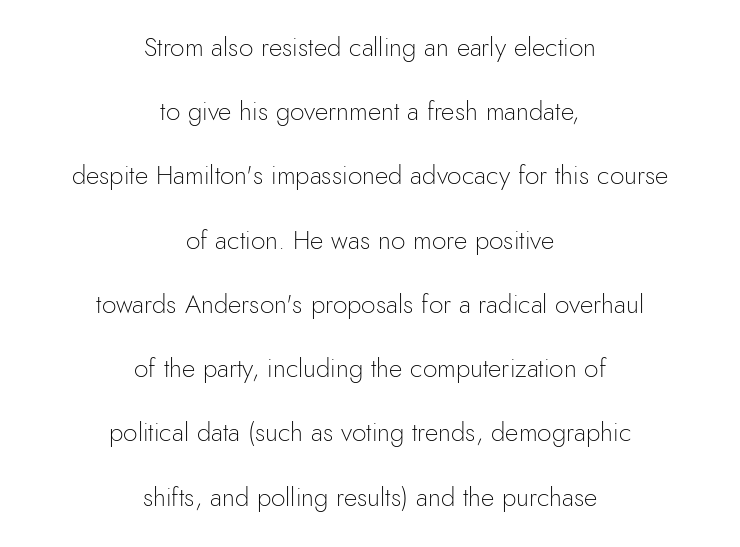
{"italic": "no", "bold": "no", "underline": "no", "align": "center", "line_spacing": "loose", "line_spacing_ratio": 2.47, "letter_spacing": "normal", "letter_spacing_em": 0.0, "glyph_px": 26}
